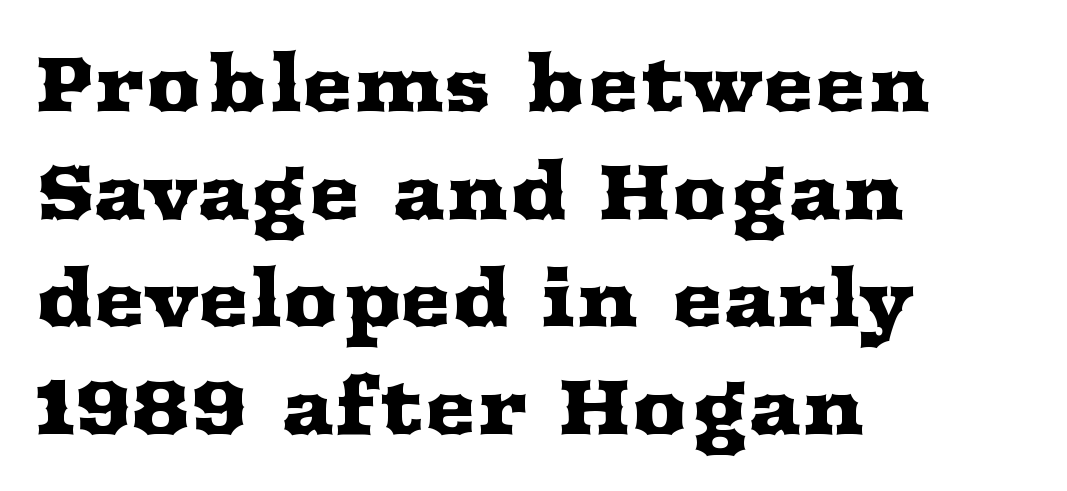
Q: Is the text italic (slanted)? A: No, it is upright.
Q: Is the typeface a serif or a sans-serif typeface? A: Serif.
Q: Is the text underlined? A: No.
Q: How is the paragraph aligned? A: Left-aligned.
Q: Is the spacing between letters normal or unusually wide? A: Normal.
Q: Is the spacing between lines tight, normal or loose? A: Normal.
Q: Width (condensed, normal, or wide)? A: Wide.
Q: Stroke contrast? A: Medium.
Q: x-height? A: Medium.
Q: Monospaced? A: No.
